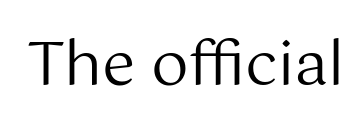
The letters advance in unequal steps, a hallmark of proportional type. You can tell from the bare stems that sans-serif type was used. Default kerning and tracking; the words read as compact shapes. Unbolded letterforms with no extra heft.
